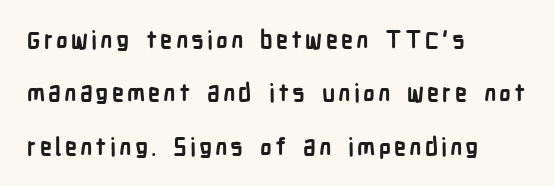
The image shows 24 px bold type, upright; set left-aligned, loose line spacing (2.22x), not underlined.
